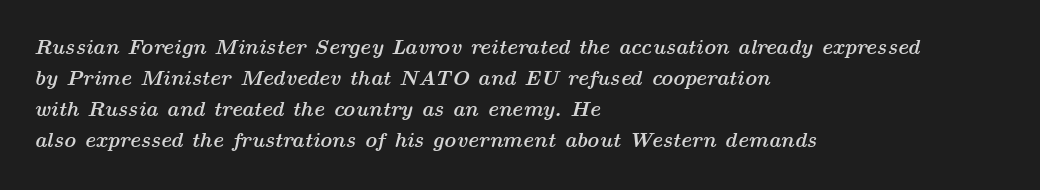
The image shows 21 px bold type, italic (leaning right); set left-aligned, normal line spacing (1.47x), normal letter spacing, not underlined.
